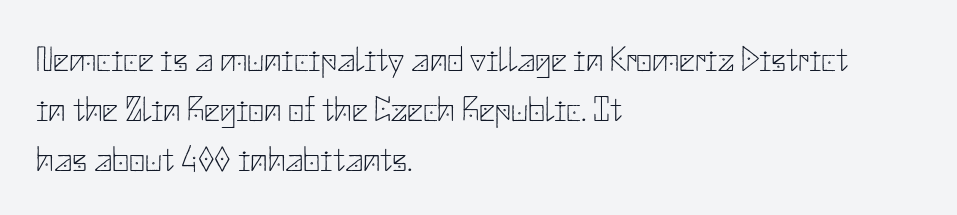
{"serif": "no", "italic": "no", "bold": "no", "weight": "thin", "width": "normal", "stroke_contrast": "low", "x_height": "small", "underline": "no", "align": "left", "line_spacing": "normal", "line_spacing_ratio": 1.43, "letter_spacing": "normal", "letter_spacing_em": 0.0, "glyph_px": 35}
